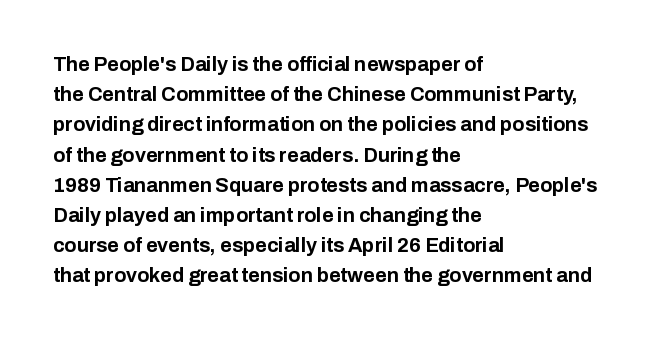
{"italic": "no", "bold": "yes", "underline": "no", "align": "left", "line_spacing": "normal", "line_spacing_ratio": 1.51, "letter_spacing": "normal", "letter_spacing_em": 0.0, "glyph_px": 20}
